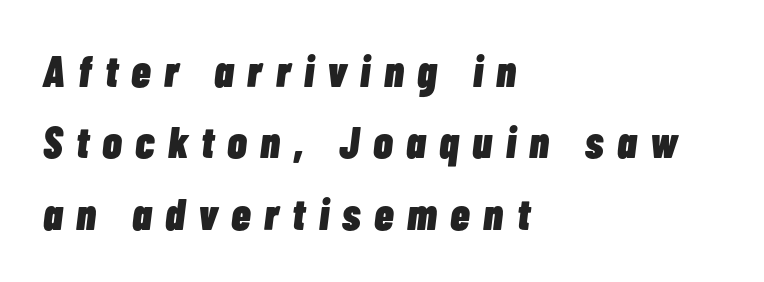
Q: Is the text bold? A: Yes.
Q: Is the text italic (slanted)? A: Yes, it leans right by about 7 degrees.
Q: Is the text underlined? A: No.
Q: How is the paragraph aligned? A: Left-aligned.
Q: Is the spacing between letters normal or unusually wide? A: Unusually wide.
Q: Is the spacing between lines tight, normal or loose? A: Normal.
Q: Width (condensed, normal, or wide)? A: Condensed.
Q: Stroke contrast? A: Low.
Q: x-height? A: Medium.
Q: Monospaced? A: No.
